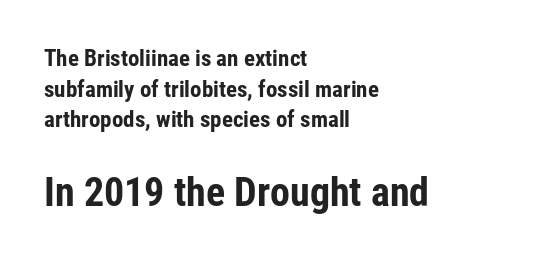
Q: Is the text bold? A: Yes.
Q: Is the text italic (slanted)? A: No, it is upright.
Q: Is the typeface a serif or a sans-serif typeface? A: Sans-serif.
Q: Is the text underlined? A: No.
Q: How is the paragraph aligned? A: Left-aligned.
Q: Is the spacing between letters normal or unusually wide? A: Normal.
Q: Is the spacing between lines tight, normal or loose? A: Normal.
Q: Which block of text is set in a larger size, the first (top) or the second (bottom)? A: The second (bottom) one.
Q: Width (condensed, normal, or wide)? A: Condensed.
Q: Stroke contrast? A: Low.
Q: x-height? A: Medium.
Q: Monospaced? A: No.
